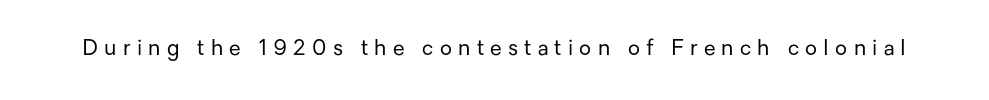
Q: Is the text bold? A: No.
Q: Is the text italic (slanted)? A: No, it is upright.
Q: Is the text underlined? A: No.
Q: Is the spacing between letters normal or unusually wide? A: Unusually wide.
